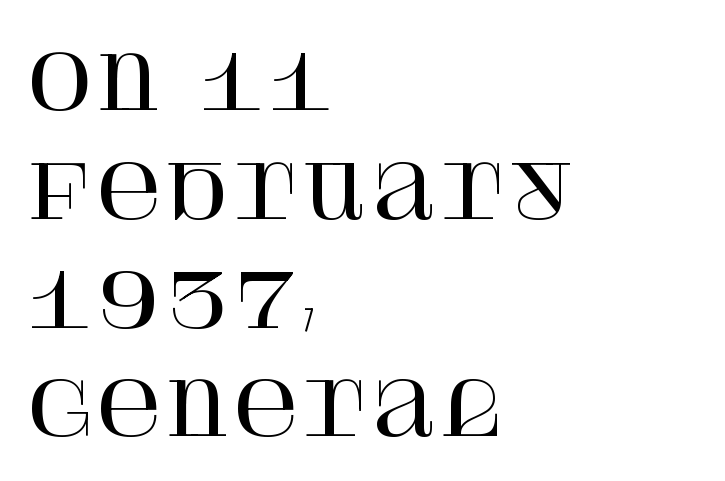
Q: Is the text italic (slanted)? A: No, it is upright.
Q: Is the typeface a serif or a sans-serif typeface? A: Serif.
Q: Is the text underlined? A: No.
Q: How is the paragraph aligned? A: Left-aligned.
Q: Is the spacing between letters normal or unusually wide? A: Normal.
Q: Is the spacing between lines tight, normal or loose? A: Normal.
Q: Width (condensed, normal, or wide)? A: Normal.
Q: Stroke contrast? A: High.
Q: x-height? A: Large.
